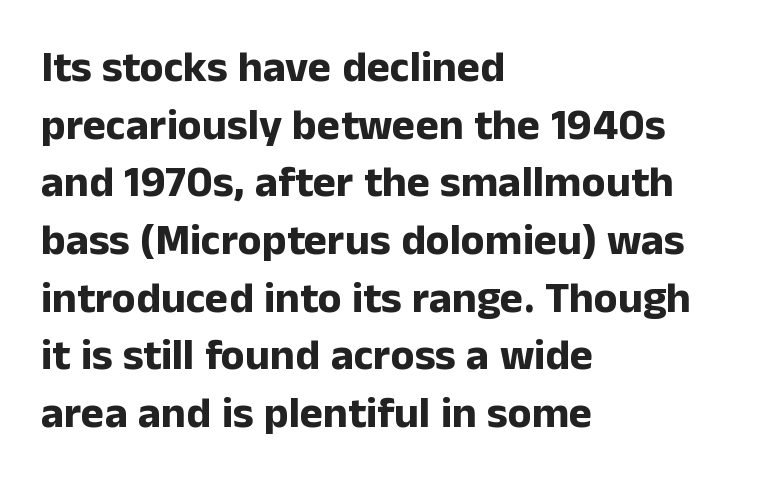
Q: Is the text bold? A: Yes.
Q: Is the text italic (slanted)? A: No, it is upright.
Q: Is the typeface a serif or a sans-serif typeface? A: Sans-serif.
Q: Is the text underlined? A: No.
Q: How is the paragraph aligned? A: Left-aligned.
Q: Is the spacing between letters normal or unusually wide? A: Normal.
Q: Is the spacing between lines tight, normal or loose? A: Normal.
Q: Width (condensed, normal, or wide)? A: Normal.
Q: Stroke contrast? A: Low.
Q: x-height? A: Medium.
Q: Monospaced? A: No.
